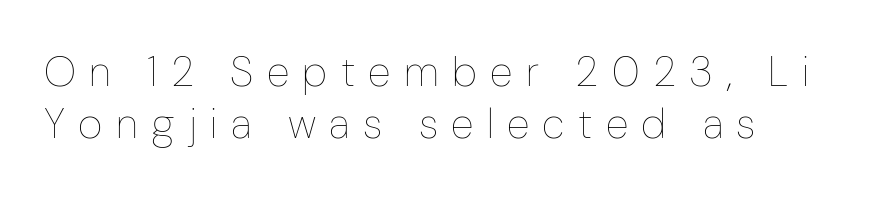
The image shows 42 px thin, condensed type, upright; set left-aligned, line spacing 1.24x, unusually wide letter spacing (+0.32 em), not underlined; low stroke contrast and a medium x-height.
